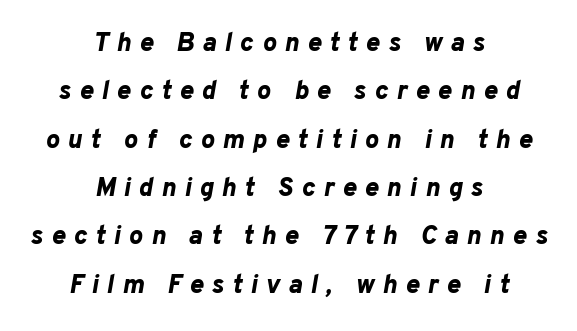
Q: Is the text bold? A: Yes.
Q: Is the text italic (slanted)? A: Yes, it leans right by about 10 degrees.
Q: Is the text underlined? A: No.
Q: How is the paragraph aligned? A: Centered.
Q: Is the spacing between letters normal or unusually wide? A: Unusually wide.
